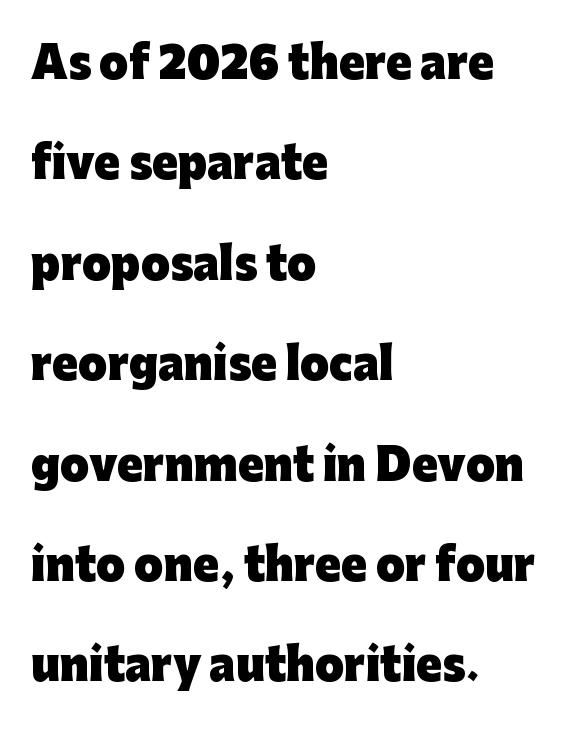
The image shows 42 px heavy sans-serif type, upright; set left-aligned, loose line spacing (2.39x), normal letter spacing, not underlined; low stroke contrast and a medium x-height.
